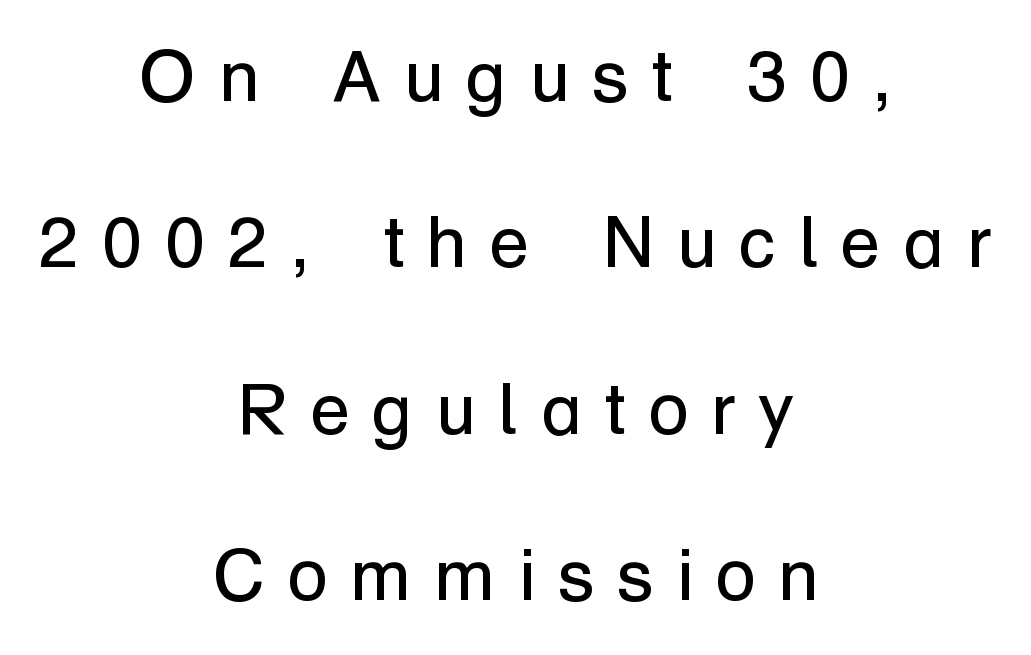
Q: Is the text bold? A: No.
Q: Is the text italic (slanted)? A: No, it is upright.
Q: Is the typeface a serif or a sans-serif typeface? A: Sans-serif.
Q: Is the text underlined? A: No.
Q: How is the paragraph aligned? A: Centered.
Q: Is the spacing between letters normal or unusually wide? A: Unusually wide.
Q: Is the spacing between lines tight, normal or loose? A: Loose.
Q: Width (condensed, normal, or wide)? A: Normal.
Q: Stroke contrast? A: Low.
Q: x-height? A: Medium.
Q: Monospaced? A: No.
